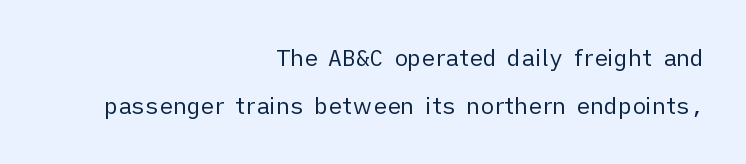
Q: Is the text bold? A: No.
Q: Is the text italic (slanted)? A: No, it is upright.
Q: Is the text underlined? A: No.
Q: How is the paragraph aligned? A: Right-aligned.
Q: Is the spacing between letters normal or unusually wide? A: Normal.
Q: Is the spacing between lines tight, normal or loose? A: Loose.
